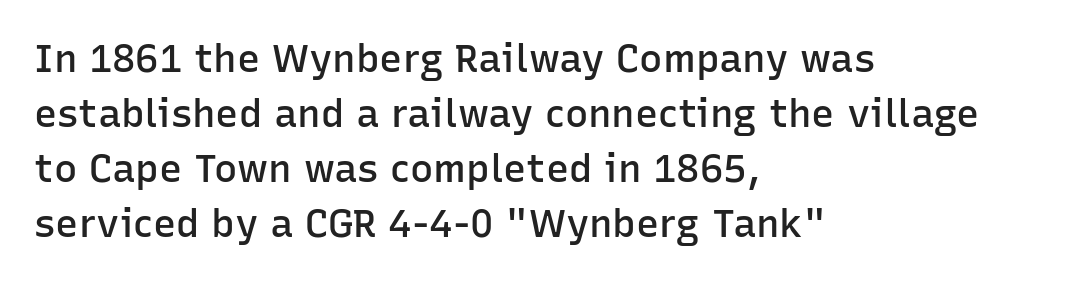
Q: Is the text bold? A: Semi-bold.
Q: Is the text italic (slanted)? A: No, it is upright.
Q: Is the typeface a serif or a sans-serif typeface? A: Sans-serif.
Q: Is the text underlined? A: No.
Q: How is the paragraph aligned? A: Left-aligned.
Q: Is the spacing between letters normal or unusually wide? A: Normal.
Q: Is the spacing between lines tight, normal or loose? A: Normal.
Q: Width (condensed, normal, or wide)? A: Normal.
Q: Stroke contrast? A: Low.
Q: x-height? A: Medium.
Q: Monospaced? A: No.
